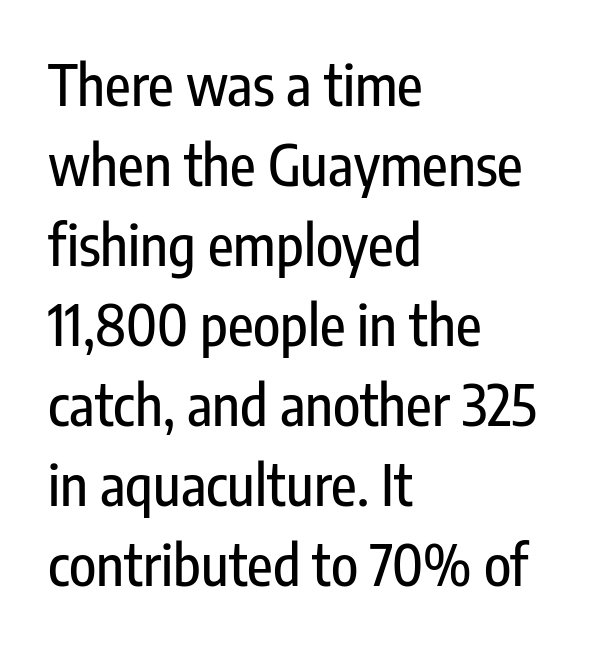
The image shows 56 px condensed sans-serif type, upright; set left-aligned, normal line spacing (1.43x), normal letter spacing, not underlined; low stroke contrast and a medium x-height.
